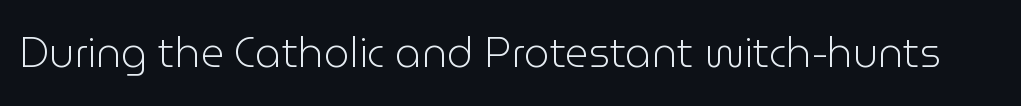
I'd call this a sans setting — the letters go barefoot. The zone under the glyphs is completely vacant. No chunkiness to these letters — they're not bold. The rendering uses natural spacing where letterforms have individual widths. You can tell it's not italic because the verticals are truly vertical. Tracking value appears to be zero — textbook default spacing.
